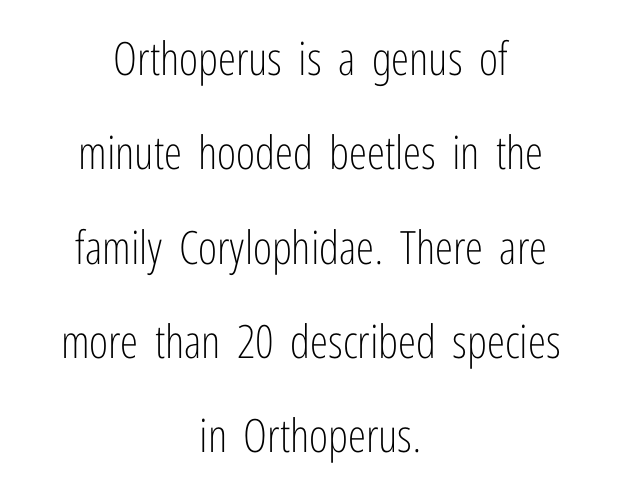
The image shows 46 px light, condensed sans-serif type, upright; set centered, loose line spacing (2.05x), normal letter spacing, not underlined; low stroke contrast and a medium x-height.
